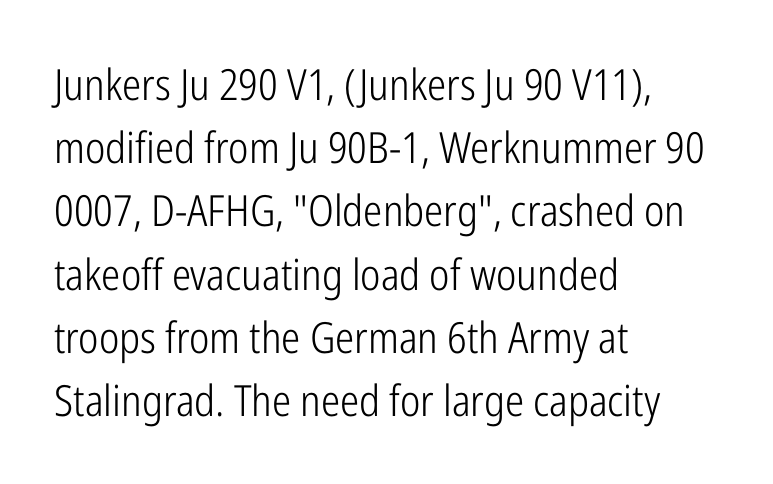
The image shows 43 px light, condensed sans-serif type, upright; set left-aligned, normal line spacing (1.47x), normal letter spacing, not underlined; low stroke contrast and a medium x-height.
